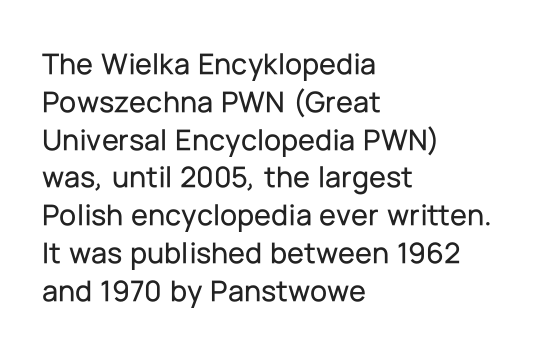
The image shows 31 px sans-serif type, upright; set left-aligned, line spacing 1.22x, normal letter spacing, not underlined; low stroke contrast and a medium x-height.
